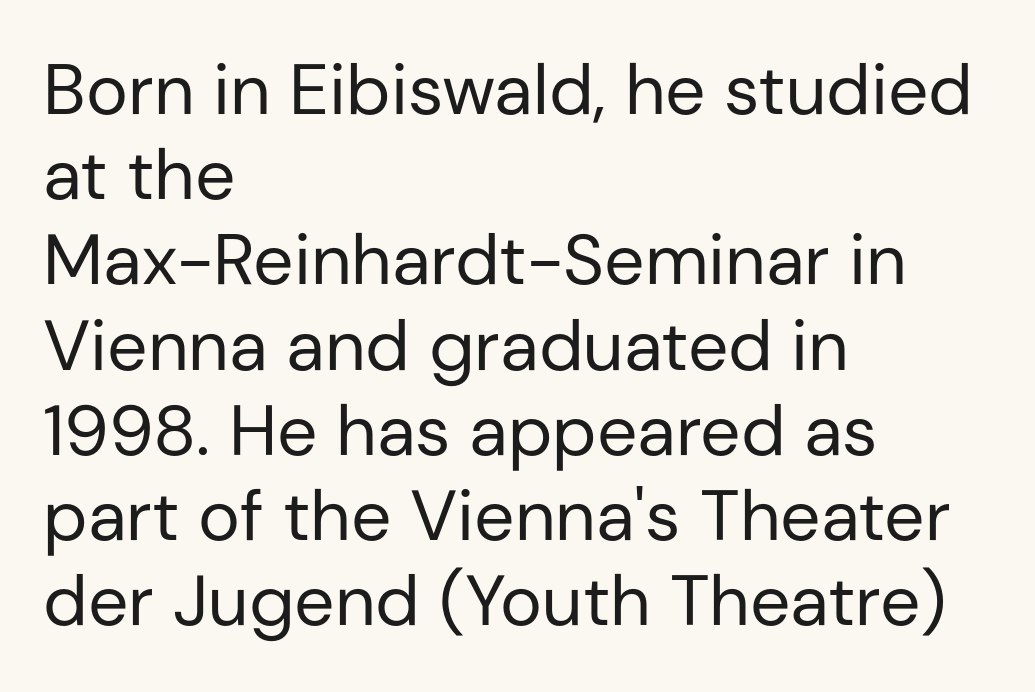
The image shows 71 px regular-weight sans-serif type, upright; set left-aligned, line spacing 1.2x, normal letter spacing, not underlined; low stroke contrast and a medium x-height.
